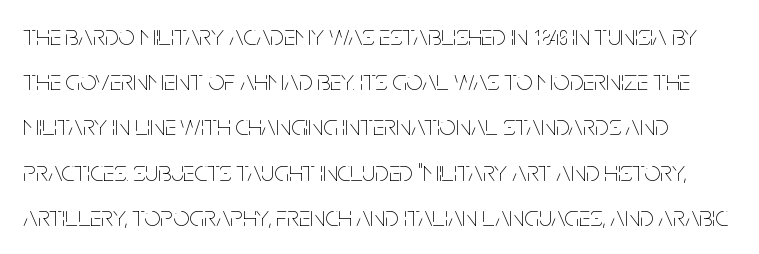
The image shows 29 px thin, condensed type, upright; set normal line spacing (1.56x), normal letter spacing, not underlined; low stroke contrast and a large x-height.
